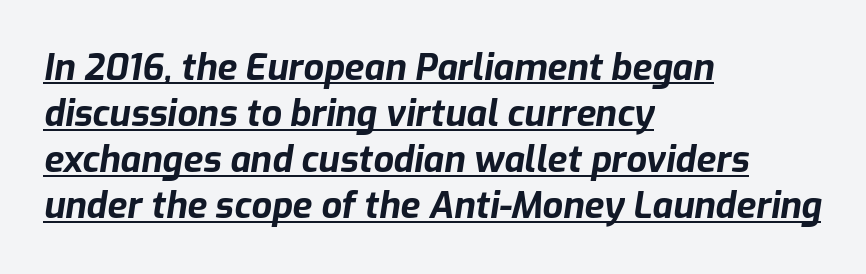
{"italic": "yes", "lean": "right", "slant_degrees": 9, "bold": "yes", "weight": "bold", "width": "normal", "stroke_contrast": "low", "x_height": "medium", "monospaced": "no", "underline": "yes", "align": "left", "line_spacing": "normal", "line_spacing_ratio": 1.28, "letter_spacing": "normal", "letter_spacing_em": 0.0, "glyph_px": 36}
